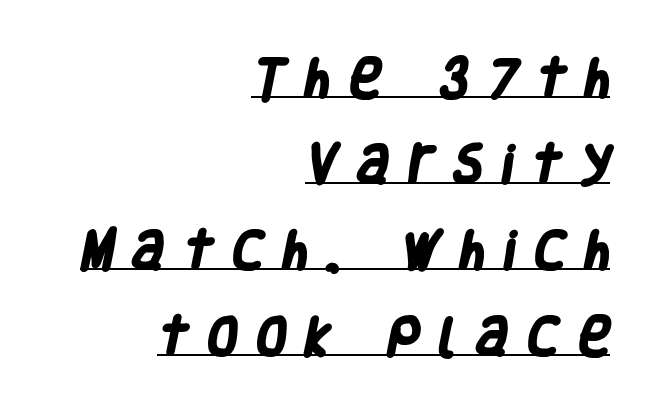
This sample uses a sans-serif face. The string is rendered with underlining switched on. Baseline-to-baseline distance is far greater than the letter height. The rendering inserts visible extra space after every character.
